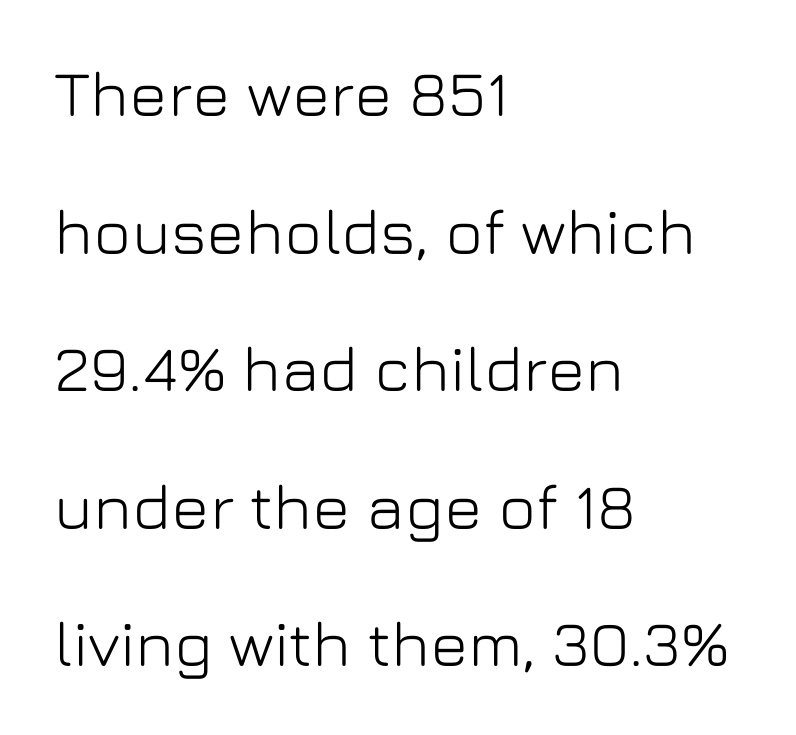
{"serif": "no", "italic": "no", "width": "normal", "stroke_contrast": "low", "x_height": "medium", "monospaced": "no", "underline": "no", "align": "left", "line_spacing": "loose", "line_spacing_ratio": 2.15, "letter_spacing": "normal", "letter_spacing_em": 0.0, "glyph_px": 64}
